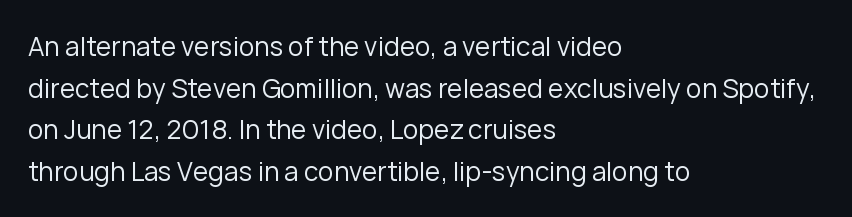
Rule under the text: the space is simply empty. One-word summary of the alignment: left. Stroke thickness stays within the range of a standard reading face or lighter. Rows of type keep a routine distance in the vertical direction. Ascenders rise straight up at ninety degrees. The tracking reads as untouched default to a designer's eye.
